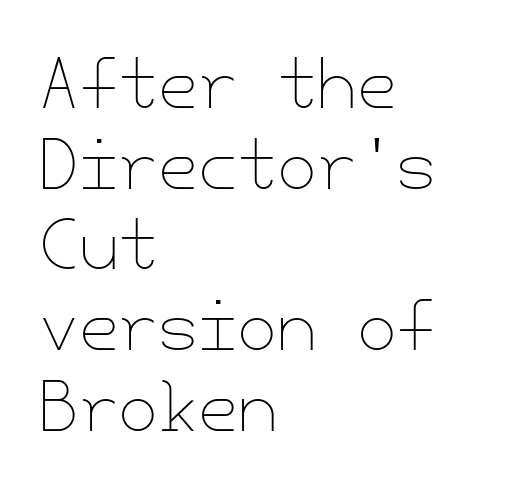
Ink coverage per letter is moderate at most. Quick note: interline space is typical. The letters stand upright; this is a roman face. Short note: letters normally spaced.
